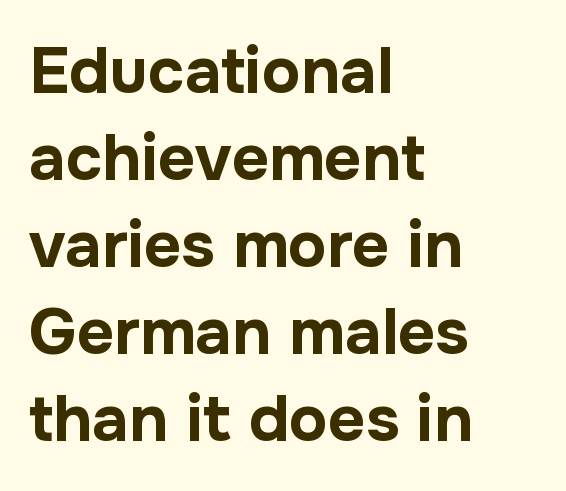
This sample uses an upright cut, with every glyph sitting square on the baseline. Words float on clear page, feet unadorned. Grotesque or geometric, the face here clearly has no serifs. Normally led — the rows are evenly, conventionally spaced. All the whitespace from short lines collects on the right. Observe the ordinary spacing: letters are neighbours, not strangers.
